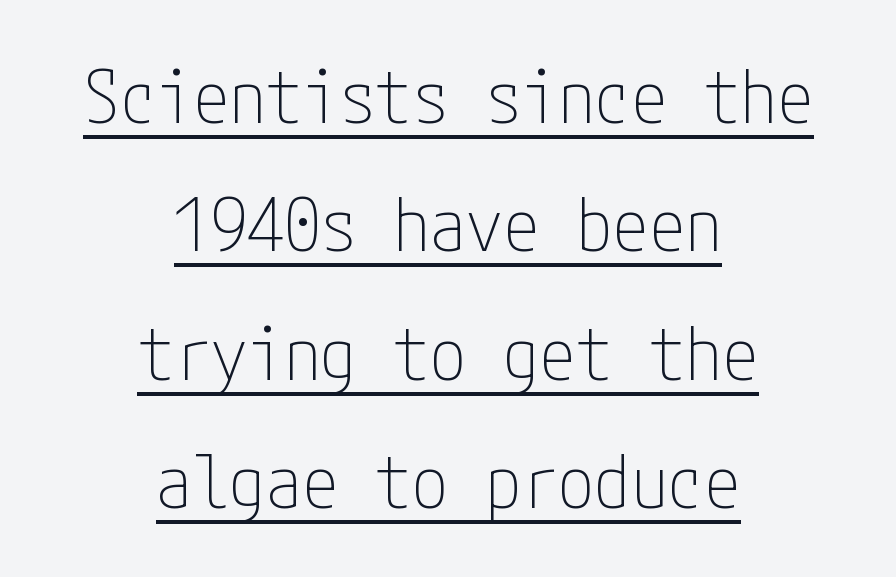
Q: Is the text bold? A: No.
Q: Is the text italic (slanted)? A: No, it is upright.
Q: Is the typeface a serif or a sans-serif typeface? A: Sans-serif.
Q: Is the text underlined? A: Yes.
Q: How is the paragraph aligned? A: Centered.
Q: Is the spacing between letters normal or unusually wide? A: Normal.
Q: Width (condensed, normal, or wide)? A: Condensed.
Q: Stroke contrast? A: Low.
Q: x-height? A: Medium.
